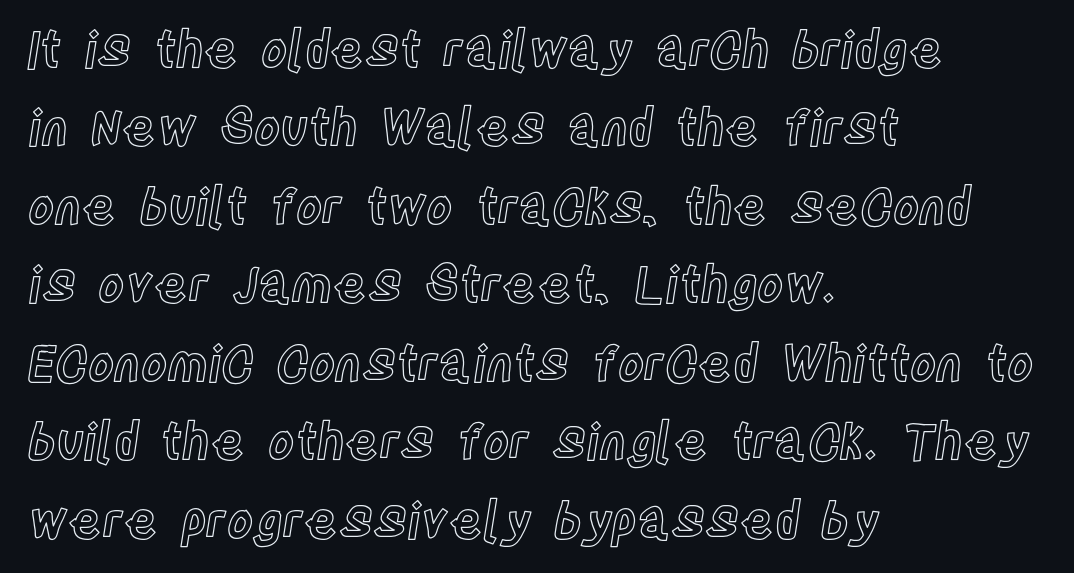
Q: Is the text italic (slanted)? A: Yes.
Q: Is the text underlined? A: No.
Q: How is the paragraph aligned? A: Left-aligned.
Q: Is the spacing between letters normal or unusually wide? A: Normal.
Q: Is the spacing between lines tight, normal or loose? A: Normal.
Q: Width (condensed, normal, or wide)? A: Condensed.
Q: x-height? A: Large.
Q: Monospaced? A: No.
